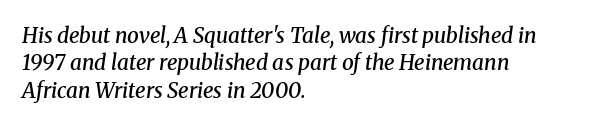
Reading down the column, the eye jumps a familiar distance to each next line. The lines in this sample share a left origin and differ only in where they stop. Spacing between characters is what you'd get straight out of the box. Italic: yes, the glyphs are oblique. A bare baseline throughout the passage.
